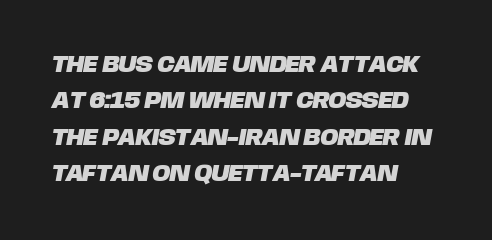
{"underline": "no", "align": "left", "line_spacing": "normal", "line_spacing_ratio": 1.52, "letter_spacing": "normal", "letter_spacing_em": 0.0, "glyph_px": 24}
